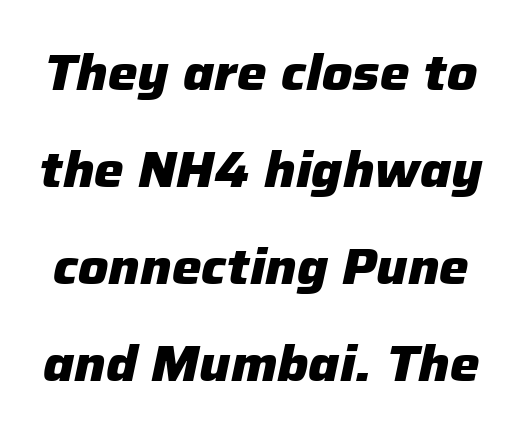
Q: Is the text bold? A: Yes.
Q: Is the text italic (slanted)? A: Yes, it leans right by about 12 degrees.
Q: Is the text underlined? A: No.
Q: Is the spacing between letters normal or unusually wide? A: Normal.
Q: Is the spacing between lines tight, normal or loose? A: Loose.
Q: Width (condensed, normal, or wide)? A: Normal.
Q: Stroke contrast? A: Low.
Q: x-height? A: Medium.
Q: Monospaced? A: No.
